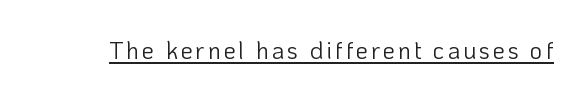
This reads as an unemphasized weight, regular at the heaviest. A typographer would call this underscored text. Posture: upright roman.
